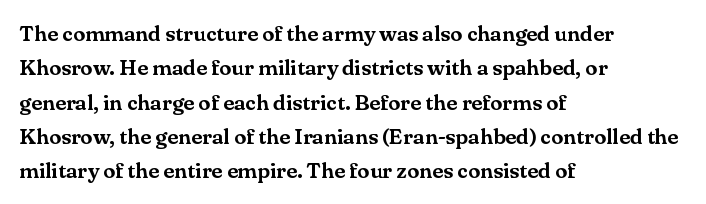
The image shows 22 px text type, upright; set left-aligned, normal line spacing (1.56x), normal letter spacing, not underlined.
